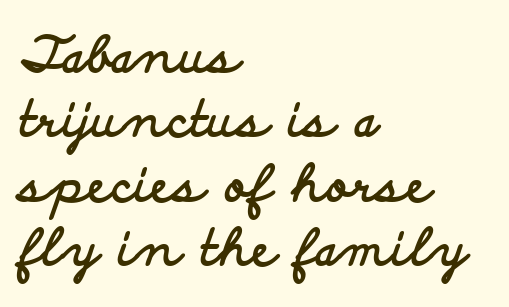
{"serif": "no", "bold": "yes", "weight": "bold", "width": "wide", "stroke_contrast": "low", "x_height": "small", "monospaced": "no", "underline": "no", "align": "left", "line_spacing": "normal", "line_spacing_ratio": 1.29, "letter_spacing": "normal", "letter_spacing_em": 0.0, "glyph_px": 50}
